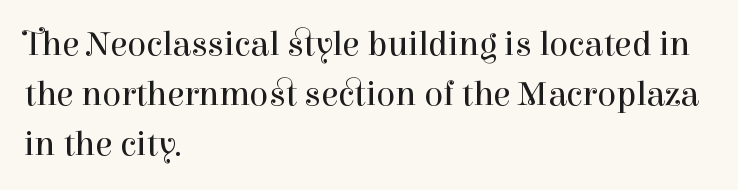
{"serif": "yes", "italic": "no", "bold": "no", "weight": "regular", "width": "normal", "stroke_contrast": "high", "x_height": "medium", "monospaced": "no", "underline": "no", "align": "left", "line_spacing": "normal", "line_spacing_ratio": 1.43, "letter_spacing": "normal", "letter_spacing_em": 0.0, "glyph_px": 35}
